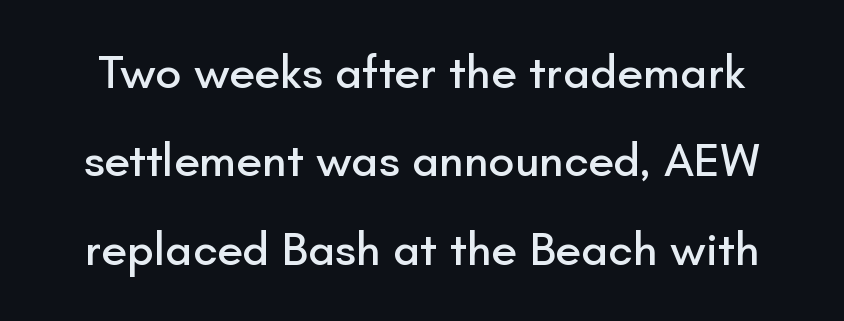
{"serif": "no", "italic": "no", "width": "normal", "stroke_contrast": "low", "x_height": "small", "monospaced": "no", "underline": "no", "line_spacing_ratio": 1.88, "letter_spacing": "normal", "letter_spacing_em": 0.0, "glyph_px": 47}
